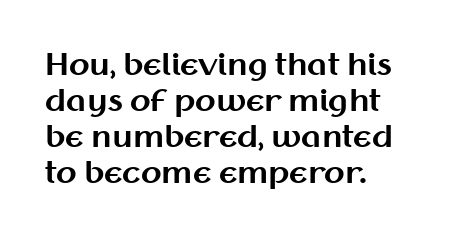
{"serif": "no", "italic": "no", "bold": "yes", "weight": "bold", "width": "normal", "stroke_contrast": "medium", "x_height": "medium", "monospaced": "no", "underline": "no", "align": "left", "line_spacing_ratio": 1.2, "letter_spacing": "normal", "letter_spacing_em": 0.0, "glyph_px": 30}
